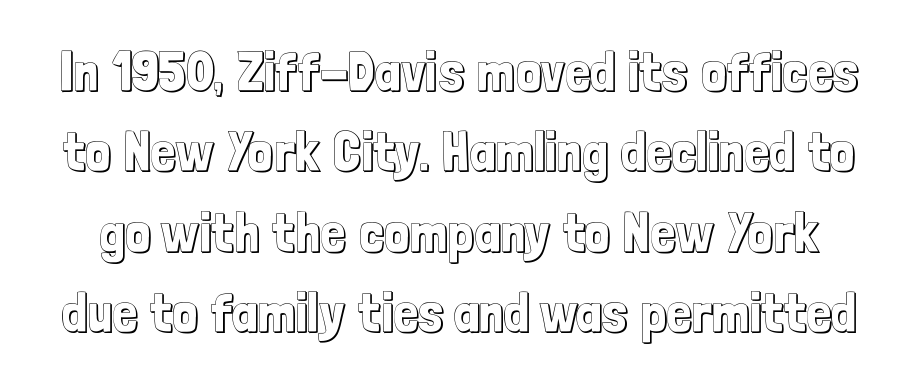
Is this a fixed-width face? No — the glyphs have proportional, varying widths. These lines were composed using upright roman letters. A clean baseline with only descenders dipping below it. A typesetter would call this zero additional tracking. The lines sit at an ordinary, default distance from one another.
